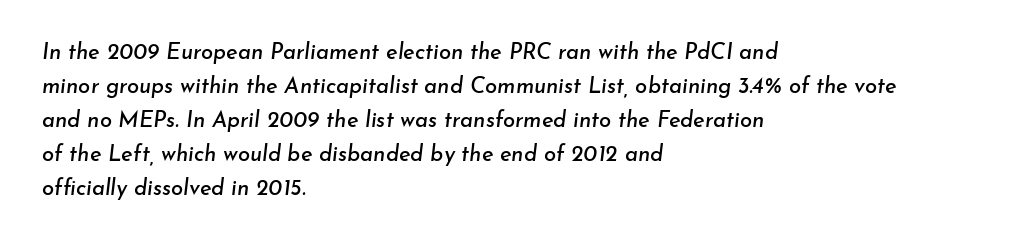
The image shows 22 px text type, italic (leaning right); set left-aligned, normal line spacing (1.55x), normal letter spacing, not underlined.
